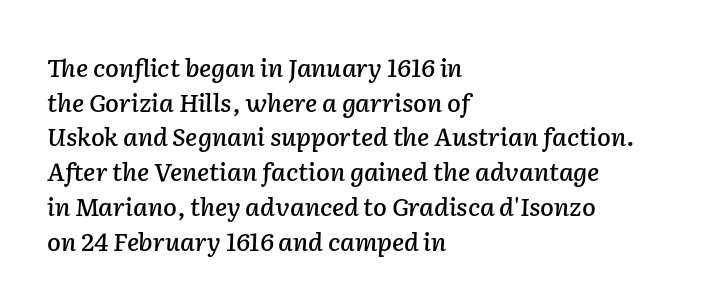
Q: Is the text italic (slanted)? A: Yes, it leans right by about 2 degrees.
Q: Is the text underlined? A: No.
Q: How is the paragraph aligned? A: Left-aligned.
Q: Is the spacing between letters normal or unusually wide? A: Normal.
Q: Is the spacing between lines tight, normal or loose? A: Normal.
